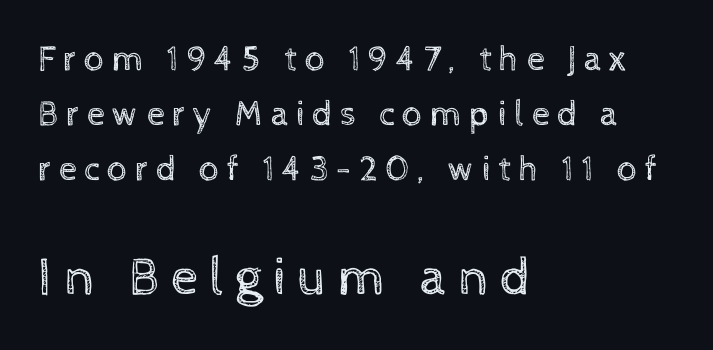
These two chunks differ in scale, with the bottom chunk taking the larger measure. These lines sit exactly where default settings would place them. The lines in this sample share a left origin and differ only in where they stop. The gaps between neighbouring characters are conspicuously large. The strokes are not fattened; the text isn't bold. Think of a printed novel: that variable character pitch is what you see here.
